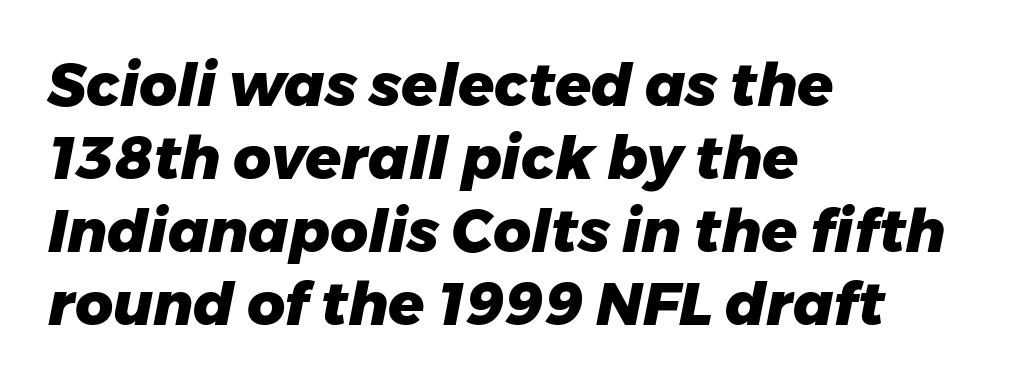
{"italic": "yes", "lean": "right", "slant_degrees": 11, "bold": "yes", "weight": "heavy", "width": "normal", "stroke_contrast": "low", "x_height": "medium", "monospaced": "no", "underline": "no", "align": "left", "line_spacing_ratio": 1.24, "letter_spacing": "normal", "letter_spacing_em": 0.0, "glyph_px": 59}
